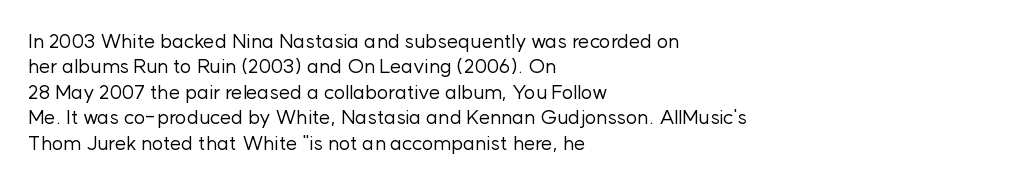
{"italic": "no", "bold": "no", "underline": "no", "align": "left", "line_spacing": "normal", "line_spacing_ratio": 1.27, "letter_spacing": "normal", "letter_spacing_em": 0.0, "glyph_px": 20}
